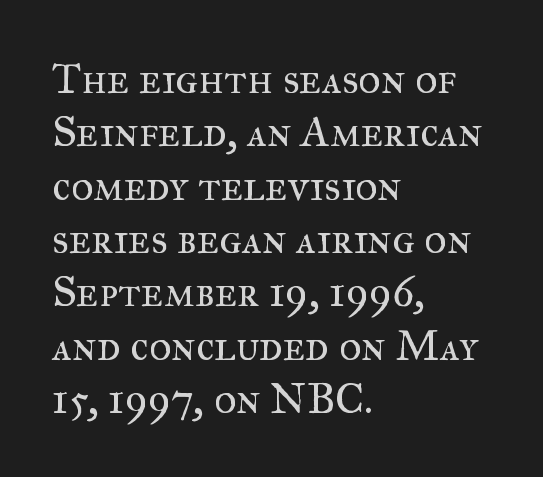
The image shows 43 px regular-weight serif type, upright; set left-aligned, line spacing 1.24x, normal letter spacing, not underlined; medium stroke contrast and a small x-height.
